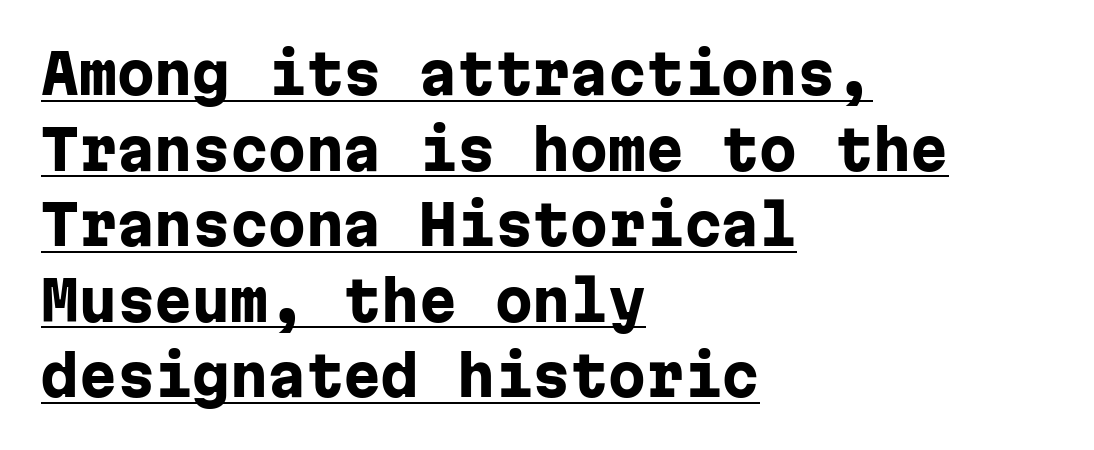
{"serif": "no", "italic": "no", "bold": "yes", "weight": "heavy", "width": "normal", "stroke_contrast": "low", "x_height": "medium", "monospaced": "yes", "underline": "yes", "align": "left", "line_spacing": "normal", "line_spacing_ratio": 1.4, "letter_spacing": "normal", "letter_spacing_em": 0.0, "glyph_px": 54}
